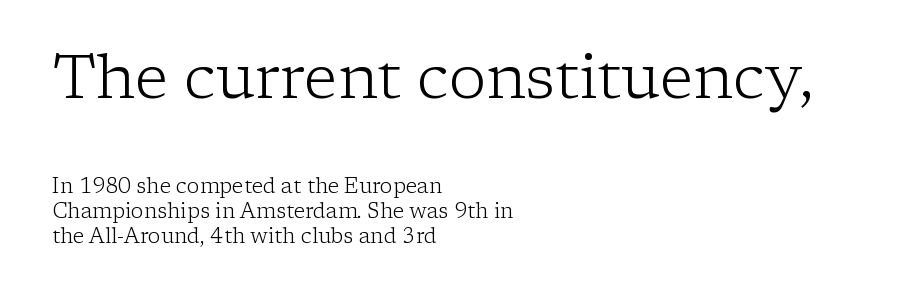
{"serif": "yes", "italic": "no", "bold": "no", "weight": "light", "width": "normal", "stroke_contrast": "low", "x_height": "medium", "monospaced": "no", "underline": "no", "align": "left", "line_spacing_ratio": 1.21, "letter_spacing": "normal", "letter_spacing_em": 0.0, "larger_block": "first", "size_ratio": 2.95, "glyph_px": 62}
